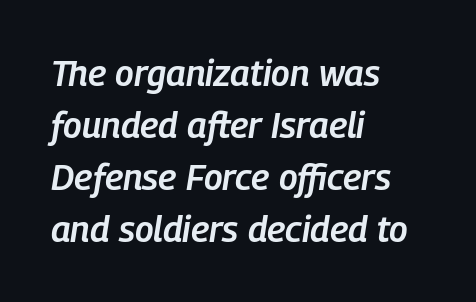
{"italic": "yes", "lean": "right", "slant_degrees": 9, "bold": "semi", "weight": "semibold", "width": "condensed", "stroke_contrast": "low", "x_height": "medium", "monospaced": "no", "underline": "no", "align": "left", "line_spacing": "normal", "line_spacing_ratio": 1.44, "letter_spacing": "normal", "letter_spacing_em": 0.0, "glyph_px": 36}
